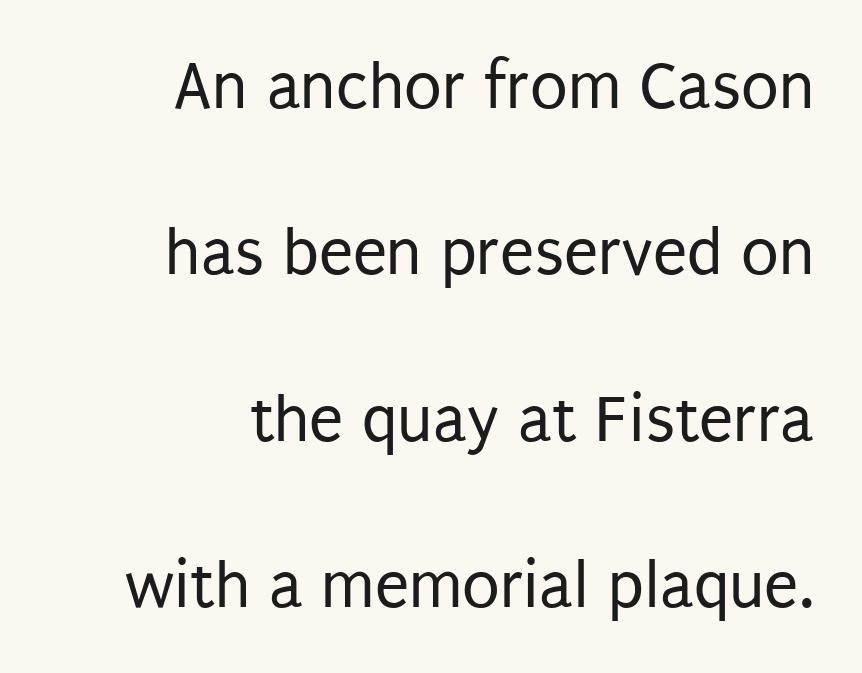
The image shows 69 px regular-weight, condensed sans-serif type, upright; set right-aligned, loose line spacing (2.41x), normal letter spacing, not underlined; low stroke contrast and a large x-height.
